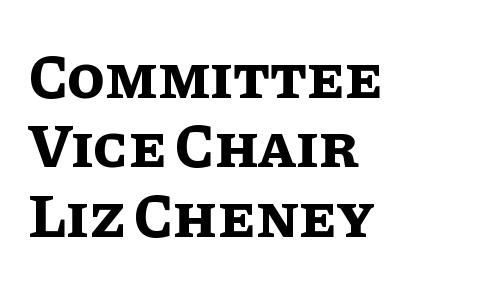
Q: Is the text bold? A: Yes.
Q: Is the text italic (slanted)? A: No, it is upright.
Q: Is the text underlined? A: No.
Q: How is the paragraph aligned? A: Left-aligned.
Q: Is the spacing between letters normal or unusually wide? A: Normal.
Q: Is the spacing between lines tight, normal or loose? A: Tight.
Q: Width (condensed, normal, or wide)? A: Normal.
Q: Stroke contrast? A: Low.
Q: x-height? A: Large.
Q: Monospaced? A: No.
